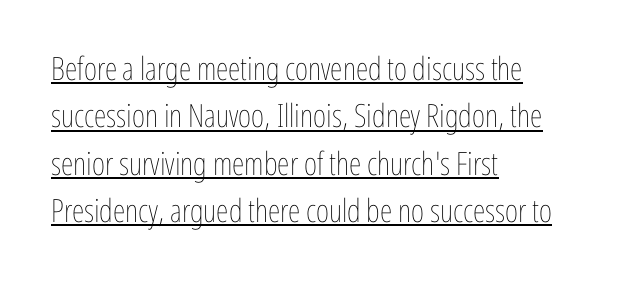
Q: Is the text bold? A: No.
Q: Is the text italic (slanted)? A: No, it is upright.
Q: Is the text underlined? A: Yes.
Q: How is the paragraph aligned? A: Left-aligned.
Q: Is the spacing between letters normal or unusually wide? A: Normal.
Q: Is the spacing between lines tight, normal or loose? A: Normal.
Q: Width (condensed, normal, or wide)? A: Condensed.
Q: Stroke contrast? A: Low.
Q: x-height? A: Medium.
Q: Monospaced? A: No.
